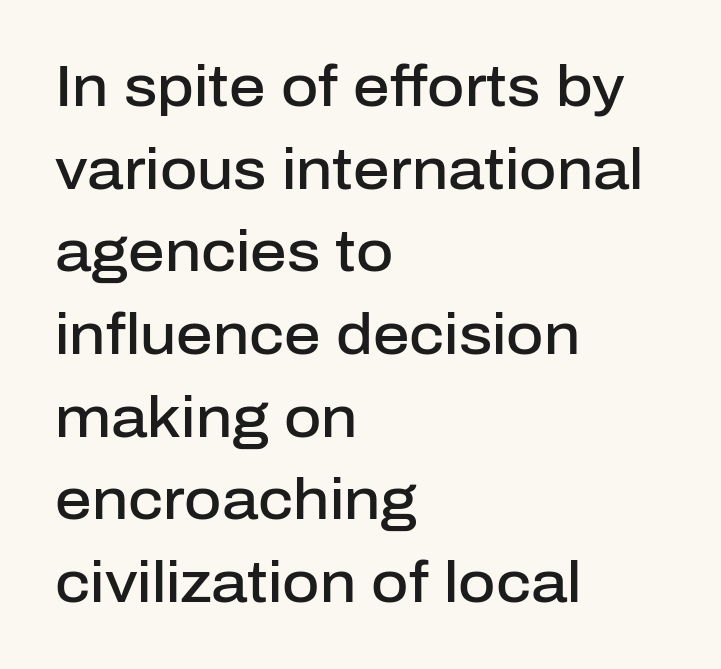
The image shows 57 px semibold sans-serif type, upright; set left-aligned, normal line spacing (1.45x), normal letter spacing, not underlined; low stroke contrast and a medium x-height.
